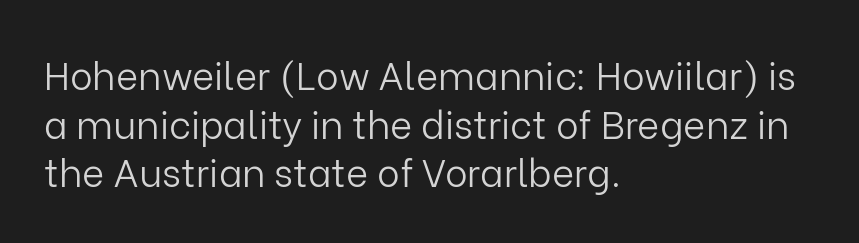
{"serif": "no", "italic": "no", "bold": "no", "weight": "light", "width": "normal", "stroke_contrast": "low", "x_height": "medium", "monospaced": "no", "underline": "no", "align": "left", "line_spacing": "normal", "line_spacing_ratio": 1.28, "letter_spacing": "normal", "letter_spacing_em": 0.0, "glyph_px": 38}
